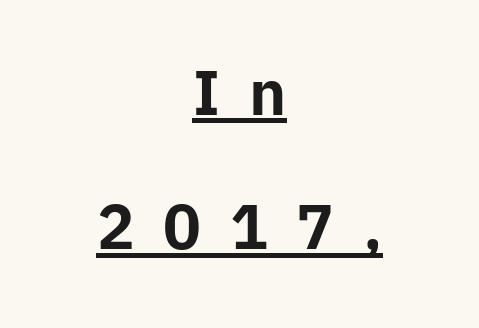
The image shows 60 px bold sans-serif type, upright; set centered, loose line spacing (2.24x), unusually wide letter spacing (+0.48 em), underlined; low stroke contrast and a medium x-height.
